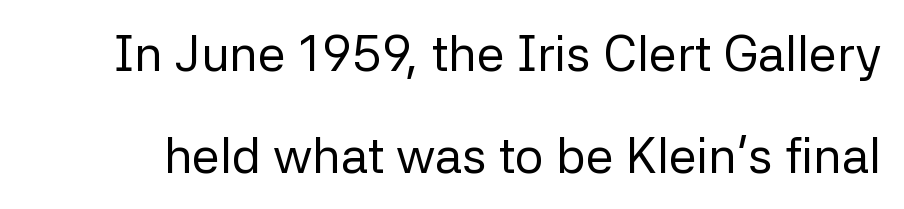
Letter spacing: default. You can tell from the bare stems that sans-serif type was used. The face used here is proportionally spaced, like ordinary book or web type. Is there any slant? The stems are plumb. Stems here are at most as thick as an everyday book face.
